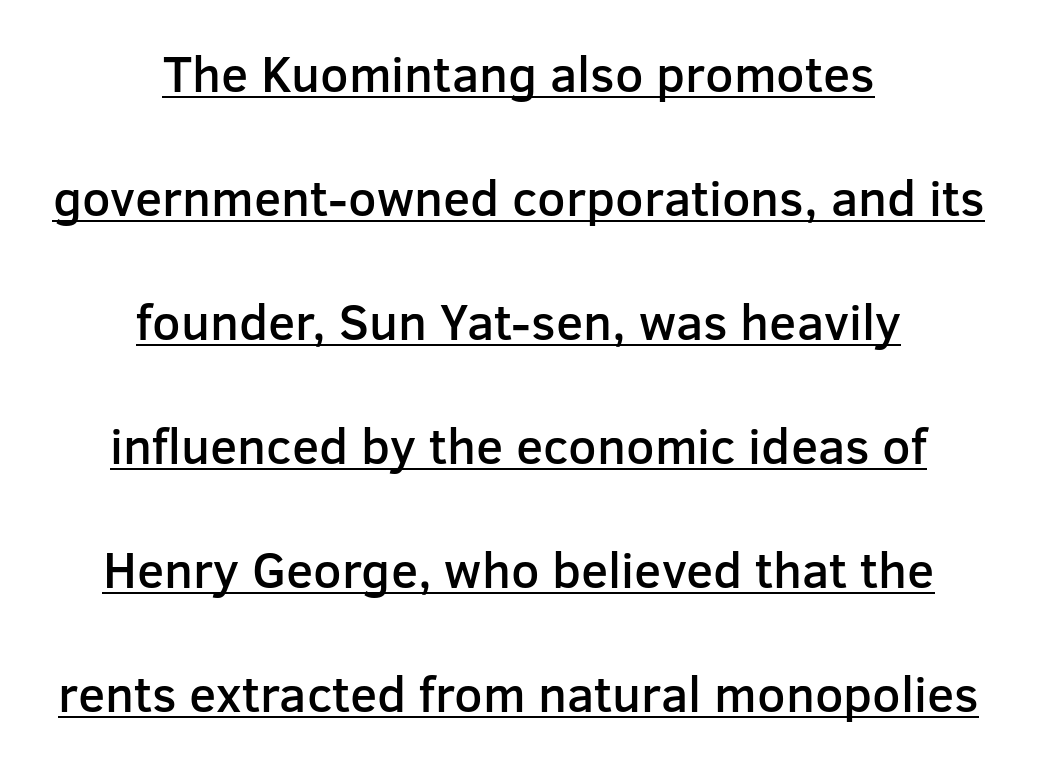
Every letter is mildly thick-stroked: semibold rather than bold. Words appear dense and cohesive because spacing is normal. I'd call this a sans setting — the letters go barefoot. The specimen includes a rule beneath the text block's lines. Both edges are ragged and mirror each other, which tells us the setting is centered.
